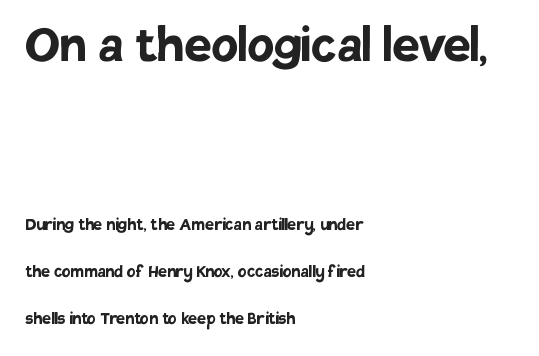
{"serif": "no", "italic": "no", "bold": "yes", "weight": "semibold", "width": "normal", "stroke_contrast": "low", "x_height": "large", "monospaced": "no", "underline": "no", "align": "left", "line_spacing": "loose", "line_spacing_ratio": 2.36, "letter_spacing": "normal", "letter_spacing_em": 0.0, "larger_block": "first", "size_ratio": 3.05, "glyph_px": 61}
